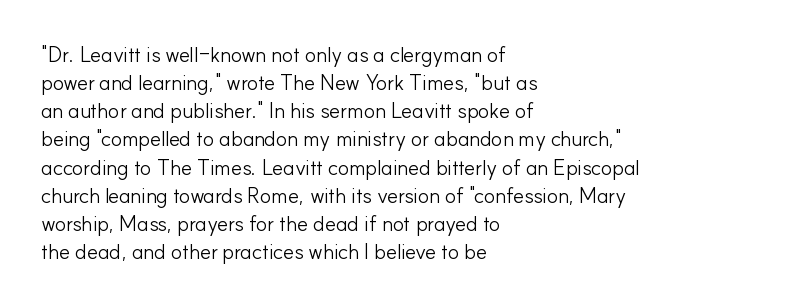
Q: Is the text bold? A: No.
Q: Is the text italic (slanted)? A: No, it is upright.
Q: Is the text underlined? A: No.
Q: How is the paragraph aligned? A: Left-aligned.
Q: Is the spacing between letters normal or unusually wide? A: Normal.
Q: Is the spacing between lines tight, normal or loose? A: Normal.
